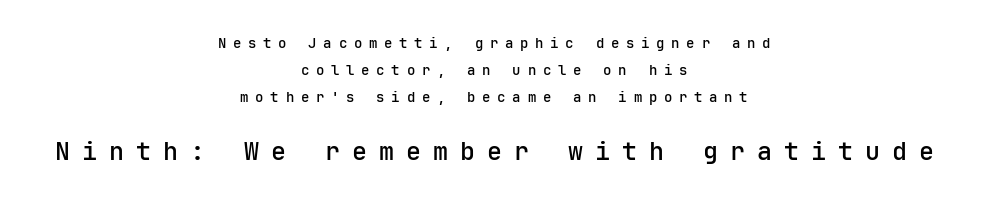
{"italic": "no", "bold": "semi", "underline": "no", "align": "center", "line_spacing": "loose", "line_spacing_ratio": 1.94, "letter_spacing": "wide", "letter_spacing_em": 0.48, "larger_block": "second", "size_ratio": 1.79, "glyph_px": 25}
